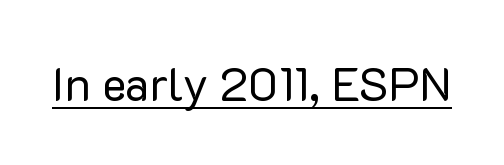
The image shows 46 px regular-weight sans-serif type, upright; set normal letter spacing, underlined; low stroke contrast and a medium x-height.
